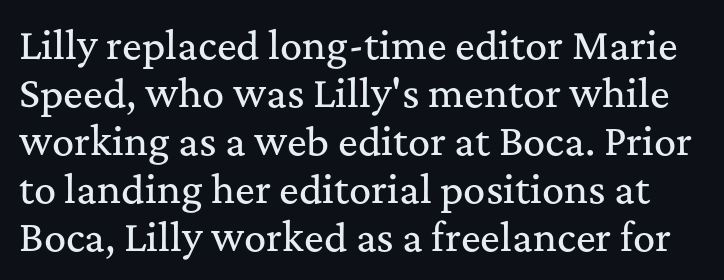
The image shows 37 px serif type, upright; set normal line spacing (1.3x), normal letter spacing, not underlined; medium stroke contrast and a medium x-height.
